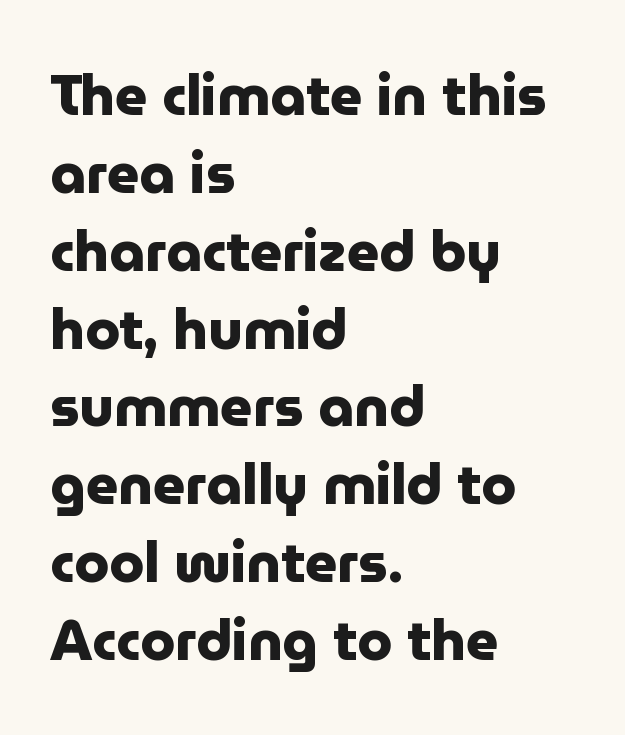
Q: Is the text bold? A: Yes.
Q: Is the text italic (slanted)? A: No, it is upright.
Q: Is the typeface a serif or a sans-serif typeface? A: Sans-serif.
Q: Is the text underlined? A: No.
Q: How is the paragraph aligned? A: Left-aligned.
Q: Is the spacing between letters normal or unusually wide? A: Normal.
Q: Is the spacing between lines tight, normal or loose? A: Normal.
Q: Width (condensed, normal, or wide)? A: Normal.
Q: Stroke contrast? A: Low.
Q: x-height? A: Medium.
Q: Monospaced? A: No.
